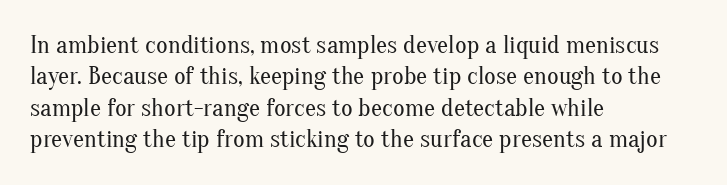
The image shows 25 px text type, upright; set left-aligned, normal line spacing (1.26x), normal letter spacing, not underlined.
